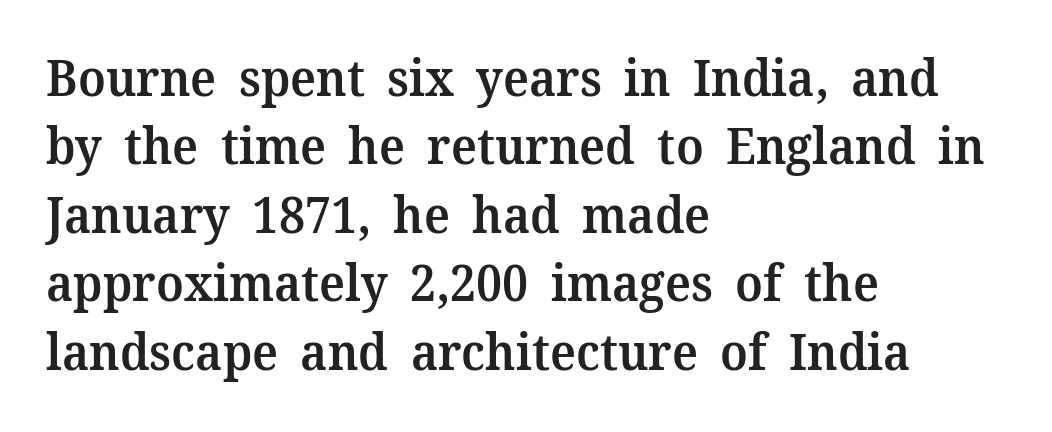
{"serif": "yes", "italic": "no", "bold": "semi", "weight": "semibold", "width": "normal", "stroke_contrast": "medium", "x_height": "medium", "monospaced": "no", "underline": "no", "align": "left", "line_spacing": "normal", "line_spacing_ratio": 1.37, "letter_spacing": "normal", "letter_spacing_em": 0.0, "glyph_px": 50}
